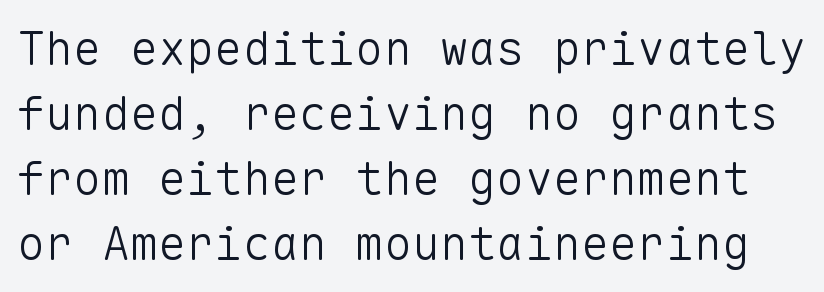
This rendering features lettering with no underline. Italic? Not at all — the glyphs are vertical. Weight: not bold — regular or lighter. Evenly set lines give the paragraph a standard silhouette.
